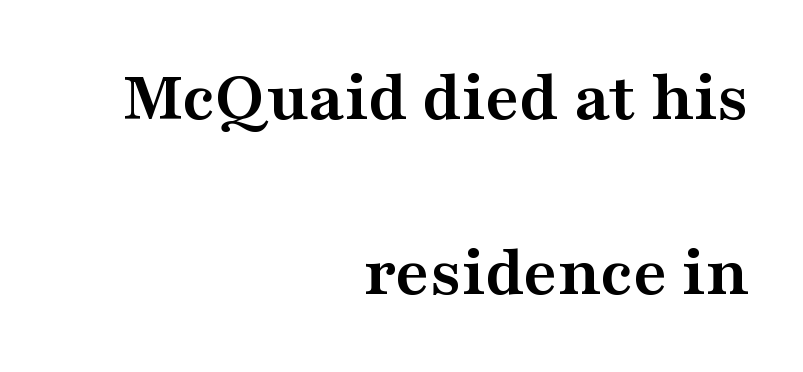
Q: Is the text bold? A: Yes.
Q: Is the text italic (slanted)? A: No, it is upright.
Q: Is the typeface a serif or a sans-serif typeface? A: Serif.
Q: Is the text underlined? A: No.
Q: How is the paragraph aligned? A: Right-aligned.
Q: Is the spacing between letters normal or unusually wide? A: Normal.
Q: Is the spacing between lines tight, normal or loose? A: Loose.
Q: Width (condensed, normal, or wide)? A: Wide.
Q: Stroke contrast? A: Medium.
Q: x-height? A: Medium.
Q: Monospaced? A: No.
